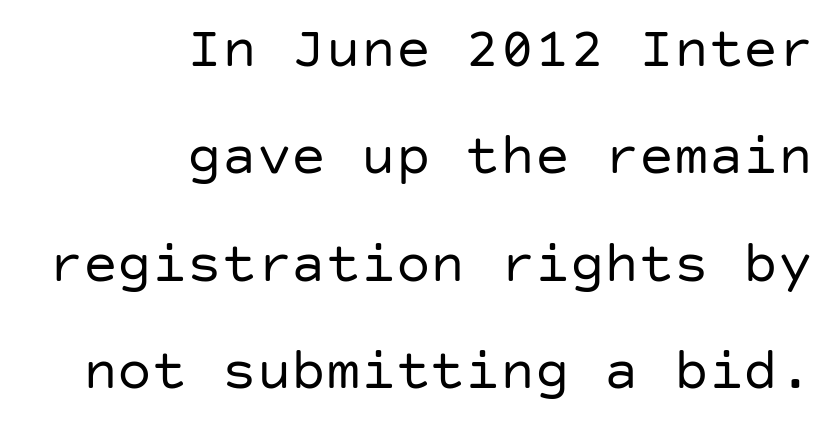
Q: Is the text bold? A: No.
Q: Is the text italic (slanted)? A: No, it is upright.
Q: Is the typeface a serif or a sans-serif typeface? A: Sans-serif.
Q: Is the text underlined? A: No.
Q: How is the paragraph aligned? A: Right-aligned.
Q: Is the spacing between letters normal or unusually wide? A: Normal.
Q: Width (condensed, normal, or wide)? A: Normal.
Q: Stroke contrast? A: Low.
Q: x-height? A: Large.
